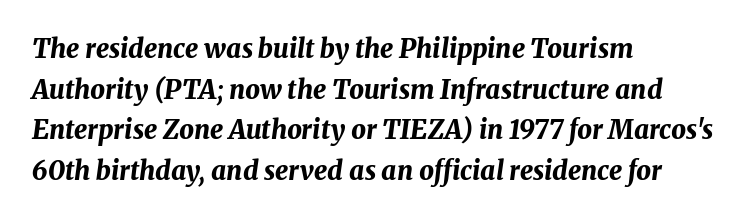
Slant detected: the letters are inclined. Does the copy run flush right? No — it runs flush left. Each row of text sits above clean, open space. These lines keep a tight, regular rhythm from letter to letter. Look at the stroke-to-counter ratio: heavy, a bold.
